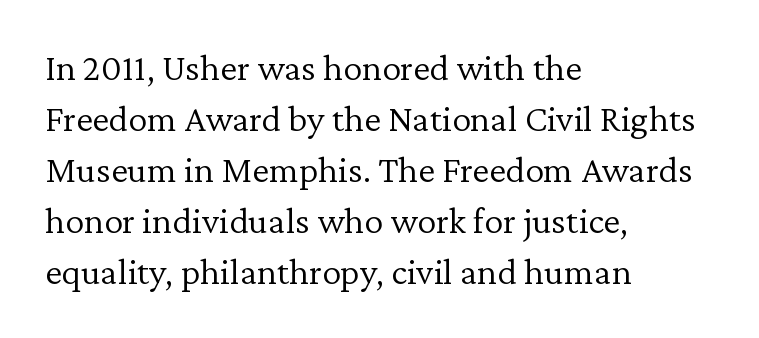
{"serif": "yes", "italic": "no", "bold": "no", "weight": "light", "width": "normal", "stroke_contrast": "low", "x_height": "medium", "monospaced": "no", "underline": "no", "align": "left", "line_spacing": "normal", "line_spacing_ratio": 1.34, "letter_spacing": "normal", "letter_spacing_em": 0.0, "glyph_px": 38}
